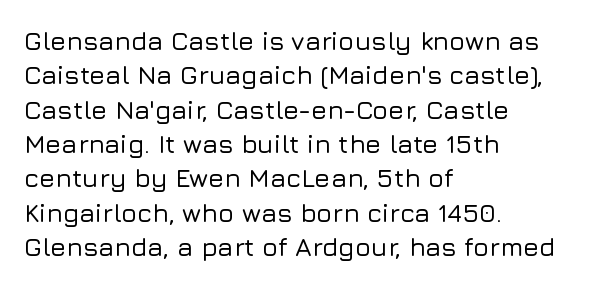
{"italic": "no", "underline": "no", "align": "left", "line_spacing": "normal", "line_spacing_ratio": 1.32, "letter_spacing": "normal", "letter_spacing_em": 0.0, "glyph_px": 26}
